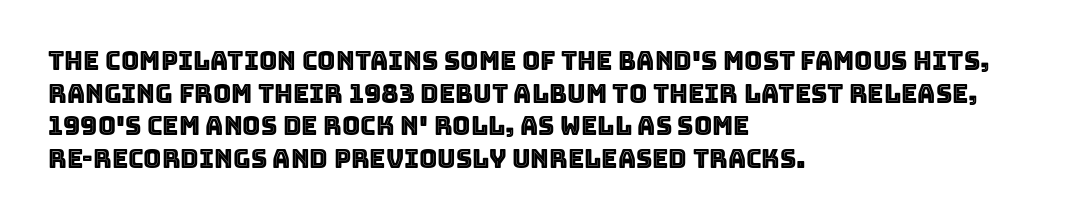
Q: Is the text italic (slanted)? A: No, it is upright.
Q: Is the text underlined? A: No.
Q: How is the paragraph aligned? A: Left-aligned.
Q: Is the spacing between letters normal or unusually wide? A: Normal.
Q: Is the spacing between lines tight, normal or loose? A: Normal.
